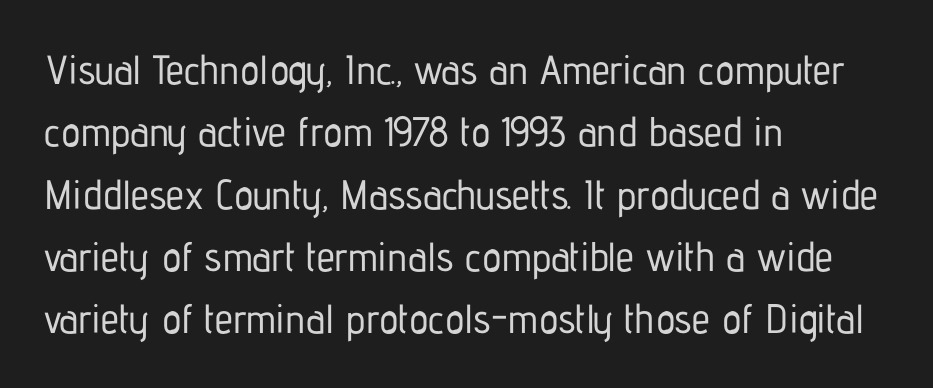
The image shows 41 px condensed sans-serif type, upright; set left-aligned, normal line spacing (1.52x), normal letter spacing, not underlined; low stroke contrast and a medium x-height.
